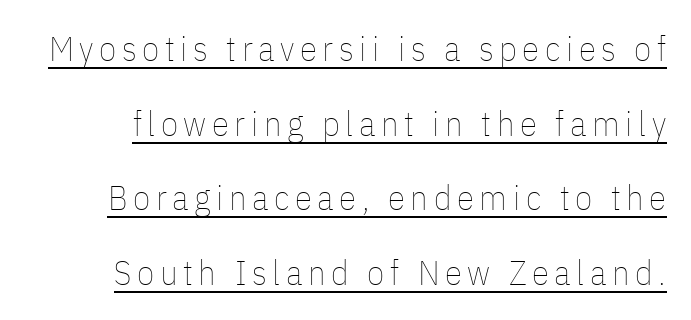
The image shows 35 px thin, condensed type, upright; set loose line spacing (2.13x), underlined; low stroke contrast and a medium x-height.
